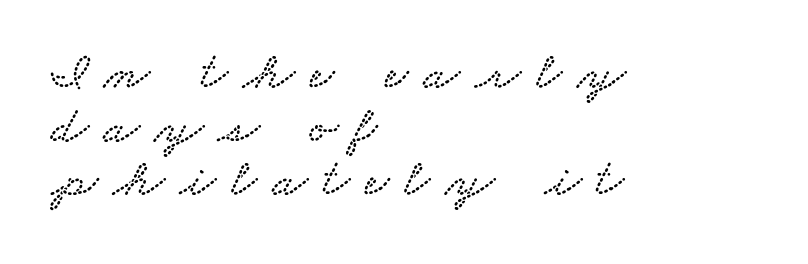
Q: Is the typeface a serif or a sans-serif typeface? A: Serif.
Q: Is the text underlined? A: No.
Q: How is the paragraph aligned? A: Left-aligned.
Q: Is the spacing between letters normal or unusually wide? A: Unusually wide.
Q: Is the spacing between lines tight, normal or loose? A: Tight.
Q: Width (condensed, normal, or wide)? A: Wide.
Q: Stroke contrast? A: Low.
Q: x-height? A: Small.
Q: Monospaced? A: No.
